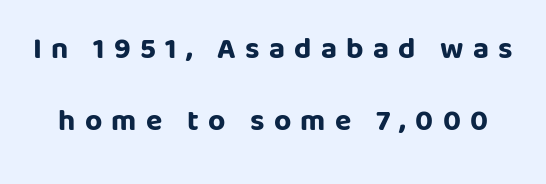
{"serif": "no", "italic": "no", "bold": "yes", "weight": "bold", "width": "normal", "stroke_contrast": "low", "x_height": "large", "monospaced": "no", "underline": "no", "line_spacing": "loose", "line_spacing_ratio": 2.4, "letter_spacing": "wide", "letter_spacing_em": 0.31, "glyph_px": 30}
